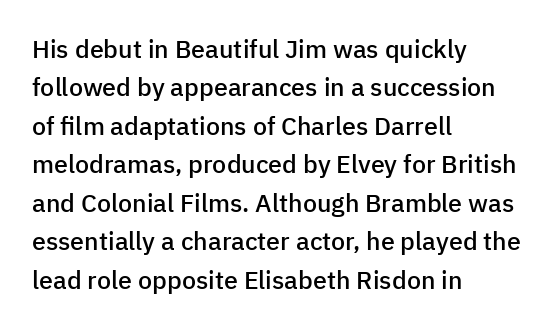
The image shows 25 px text type, upright; set left-aligned, normal line spacing (1.54x), normal letter spacing, not underlined.
